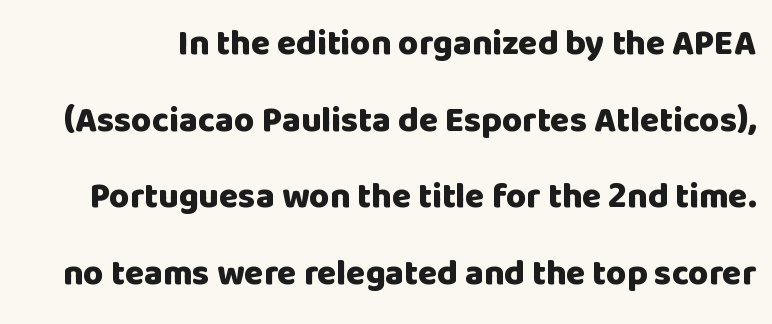
{"serif": "no", "italic": "no", "bold": "yes", "weight": "heavy", "width": "normal", "stroke_contrast": "low", "x_height": "large", "monospaced": "no", "underline": "no", "line_spacing": "loose", "line_spacing_ratio": 2.19, "letter_spacing": "normal", "letter_spacing_em": 0.0, "glyph_px": 35}
